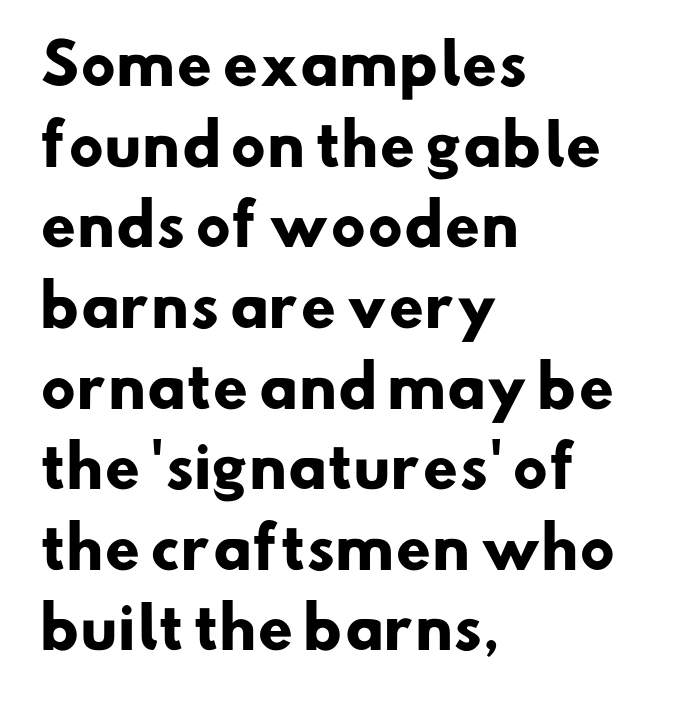
This sample has the flowing, uneven cadence of proportional lettering. Letters rest on an invisible, unmarked baseline. Thick stems and heavy bowls — unmistakably bold. Inter-character spacing is left at the font's built-in metrics.
